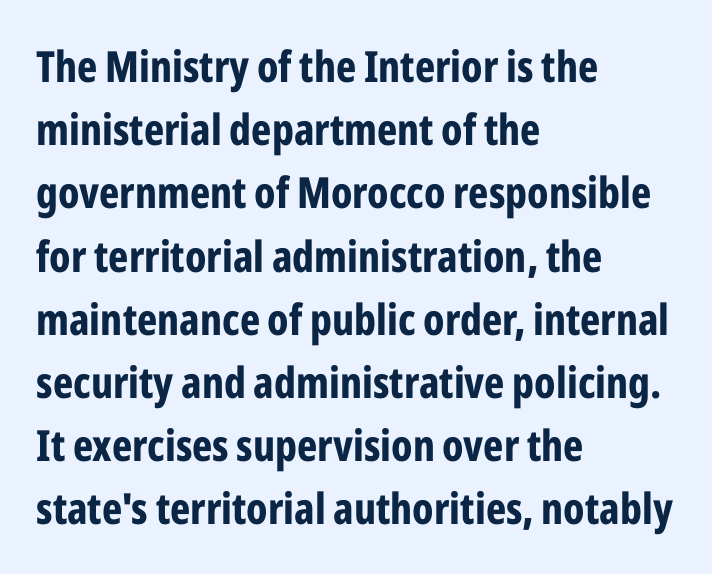
Q: Is the text bold? A: Yes.
Q: Is the text italic (slanted)? A: No, it is upright.
Q: Is the typeface a serif or a sans-serif typeface? A: Sans-serif.
Q: Is the text underlined? A: No.
Q: How is the paragraph aligned? A: Left-aligned.
Q: Is the spacing between letters normal or unusually wide? A: Normal.
Q: Is the spacing between lines tight, normal or loose? A: Normal.
Q: Width (condensed, normal, or wide)? A: Condensed.
Q: Stroke contrast? A: Low.
Q: x-height? A: Medium.
Q: Monospaced? A: No.
